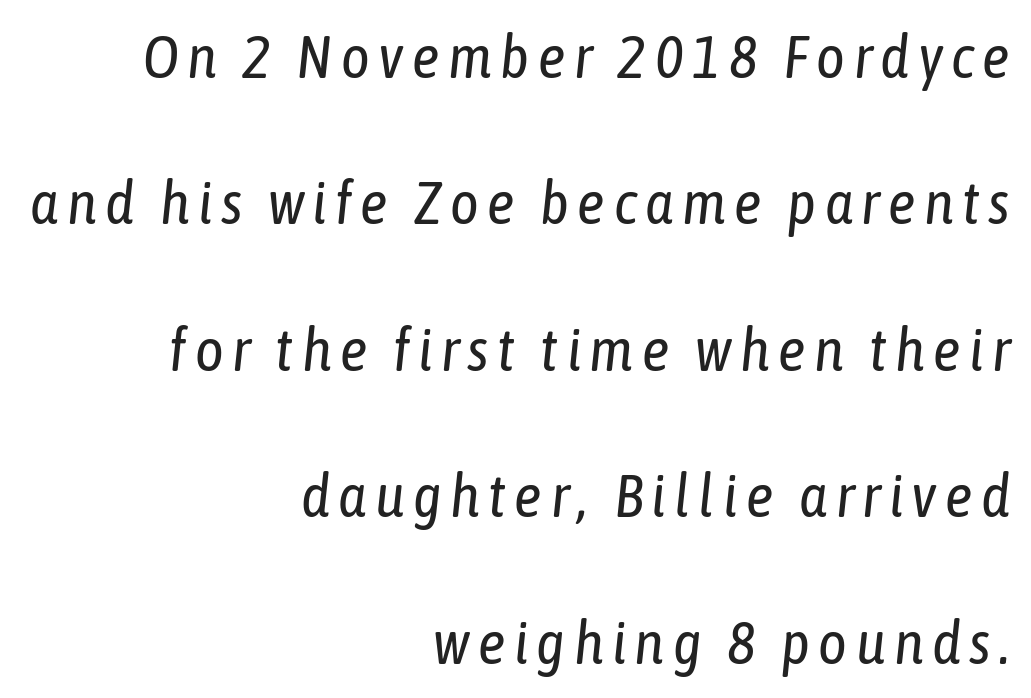
The image shows 61 px regular-weight, condensed type, italic (leaning right); set right-aligned, loose line spacing (2.4x), not underlined; low stroke contrast and a medium x-height.
